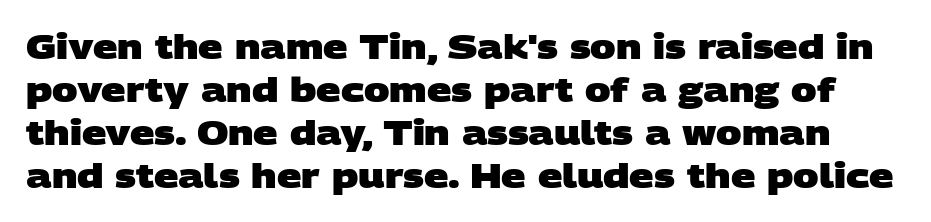
{"serif": "no", "bold": "yes", "weight": "heavy", "width": "wide", "stroke_contrast": "low", "x_height": "large", "monospaced": "no", "underline": "no", "line_spacing": "normal", "line_spacing_ratio": 1.26, "letter_spacing": "normal", "letter_spacing_em": 0.0, "glyph_px": 34}
